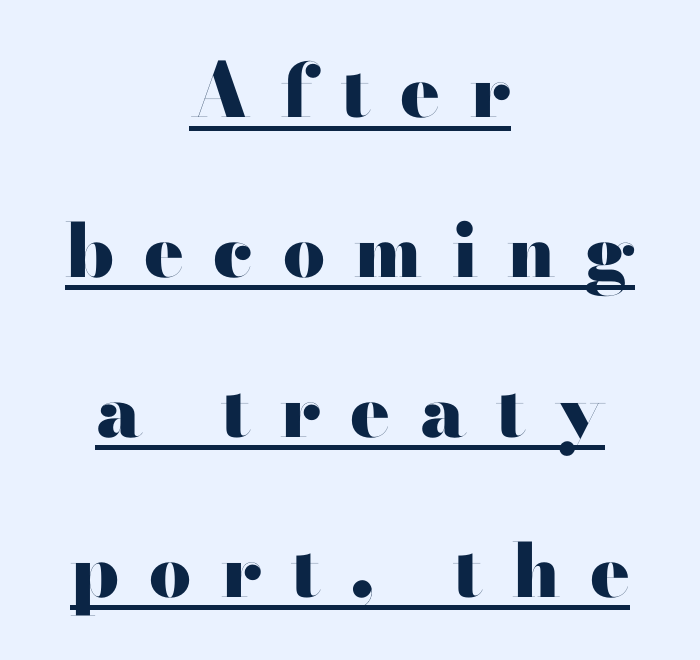
Q: Is the text bold? A: Yes.
Q: Is the text italic (slanted)? A: No, it is upright.
Q: Is the typeface a serif or a sans-serif typeface? A: Sans-serif.
Q: Is the text underlined? A: Yes.
Q: How is the paragraph aligned? A: Centered.
Q: Is the spacing between letters normal or unusually wide? A: Unusually wide.
Q: Is the spacing between lines tight, normal or loose? A: Loose.
Q: Width (condensed, normal, or wide)? A: Wide.
Q: Stroke contrast? A: High.
Q: x-height? A: Small.
Q: Monospaced? A: No.
